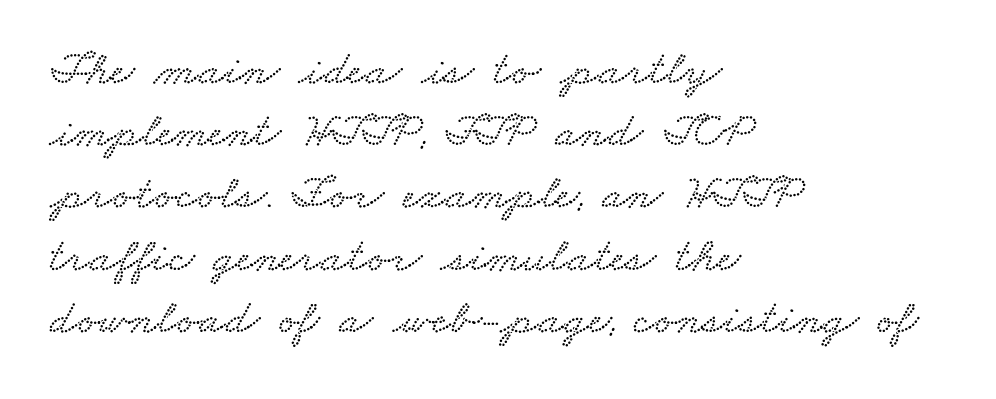
{"width": "wide", "stroke_contrast": "low", "x_height": "small", "monospaced": "no", "underline": "no", "align": "left", "line_spacing": "normal", "line_spacing_ratio": 1.27, "letter_spacing": "normal", "letter_spacing_em": 0.0, "glyph_px": 49}
